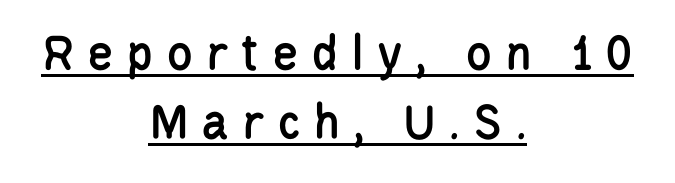
In terms of letterform style, serifs are entirely absent. A typographer would call this underscored text. This sample uses expanded letter spacing, leaving extra air between glyphs. If you drew a line through each stem, it would be perfectly vertical. These lines are rendered in a variable-pitch font. Interline gaps are of average width in this sample.
